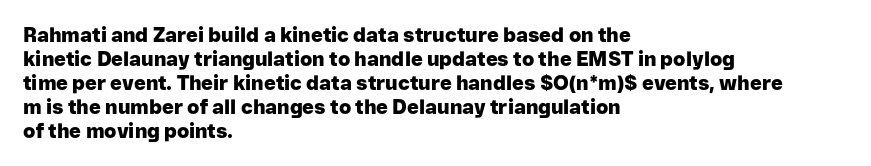
Q: Is the text bold? A: Yes.
Q: Is the text italic (slanted)? A: No, it is upright.
Q: Is the text underlined? A: No.
Q: How is the paragraph aligned? A: Left-aligned.
Q: Is the spacing between letters normal or unusually wide? A: Normal.
